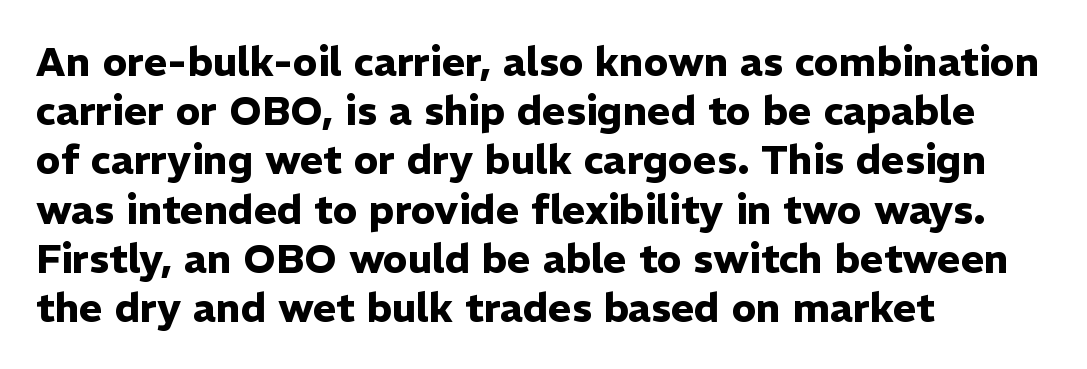
Caption: multi-line text, flush left, ragged right. The font is running at its bold setting. The passage shown has conventional tracking throughout. Does the lettering tilt? It doesn't — this is upright.
